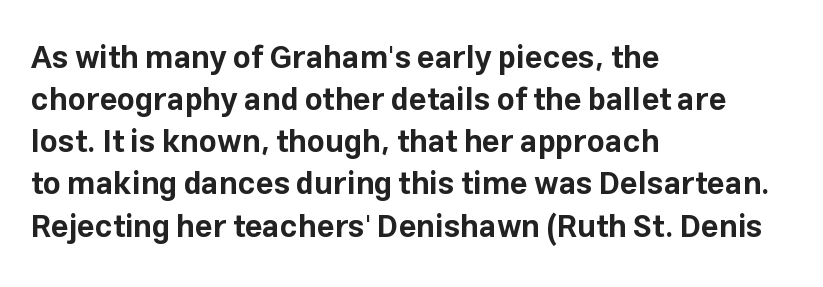
The image shows 31 px bold sans-serif type, upright; set left-aligned, normal line spacing (1.36x), normal letter spacing, not underlined; low stroke contrast and a medium x-height.
